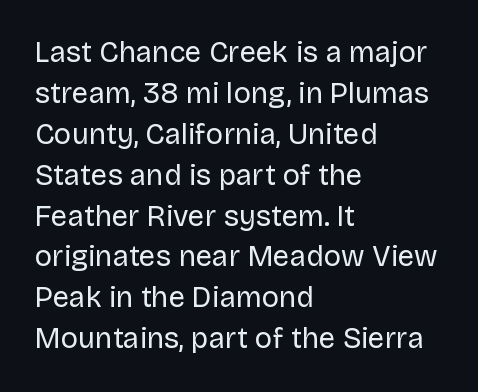
{"serif": "no", "italic": "no", "bold": "no", "weight": "regular", "width": "normal", "stroke_contrast": "low", "x_height": "large", "monospaced": "no", "underline": "no", "align": "left", "line_spacing": "normal", "line_spacing_ratio": 1.41, "letter_spacing": "normal", "letter_spacing_em": 0.0, "glyph_px": 29}
